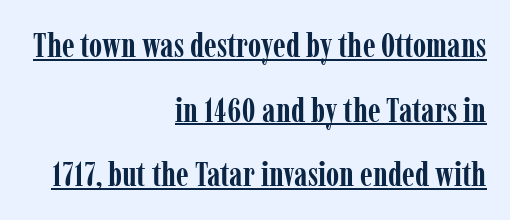
The image shows 34 px semibold, condensed serif type, upright; set right-aligned, loose line spacing (1.9x), normal letter spacing, underlined; low stroke contrast and a medium x-height.
